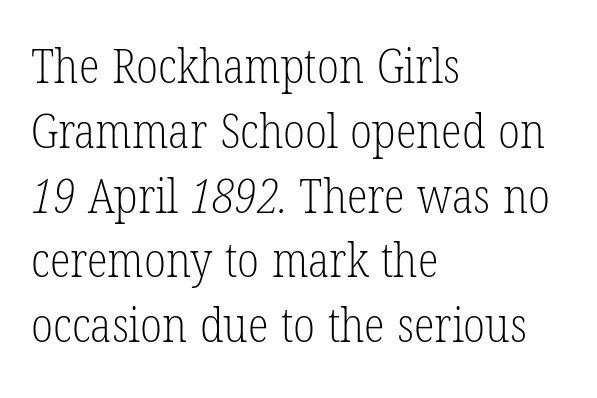
Q: Is the text bold? A: No.
Q: Is the typeface a serif or a sans-serif typeface? A: Serif.
Q: Is the text underlined? A: No.
Q: How is the paragraph aligned? A: Left-aligned.
Q: Is the spacing between letters normal or unusually wide? A: Normal.
Q: Is the spacing between lines tight, normal or loose? A: Normal.
Q: Width (condensed, normal, or wide)? A: Condensed.
Q: Stroke contrast? A: Low.
Q: x-height? A: Medium.
Q: Monospaced? A: No.
